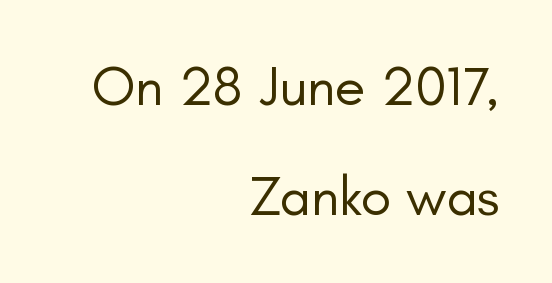
The image shows 56 px regular-weight sans-serif type, upright; set right-aligned, loose line spacing (1.97x), normal letter spacing, not underlined; low stroke contrast and a small x-height.
